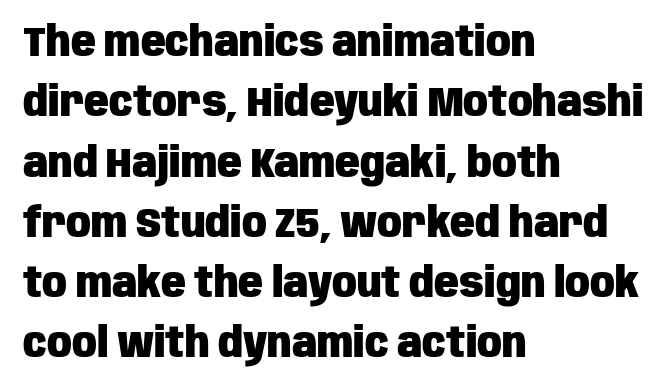
The lines are quadded left. Do the characters align in a grid? No, the font is proportional. You could call the tracking neutral — neither tight nor loose. In terms of posture, this sample is upright.
